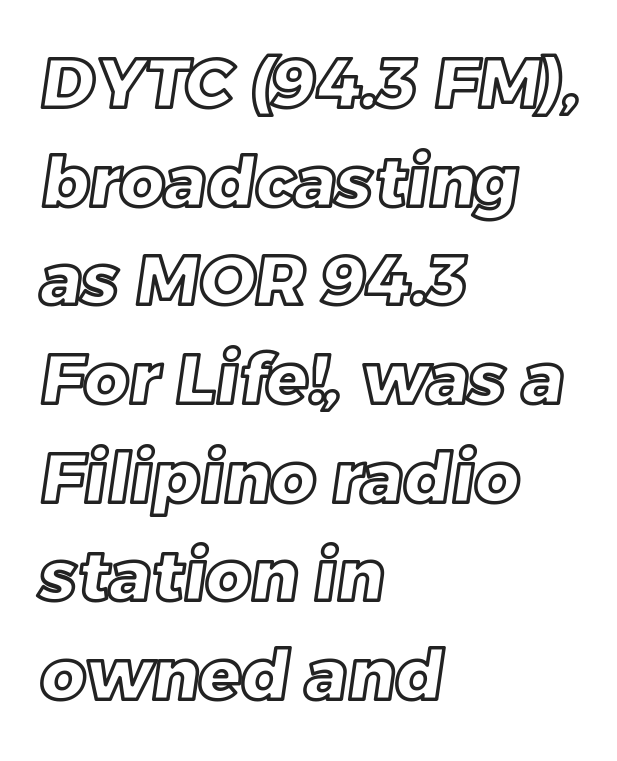
Do the characters align in a grid? No, the font is proportional. Students, observe: this is what conventionally led text looks like. The face used here is rendered with its standard letterfit. Notice how the passage keeps a crisp vertical edge on the left only. Nobody drew a line under any word here.
